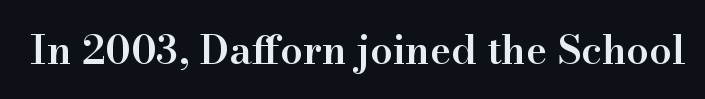
The image shows 40 px semibold serif type, upright; set normal letter spacing, not underlined; high stroke contrast and a small x-height.
